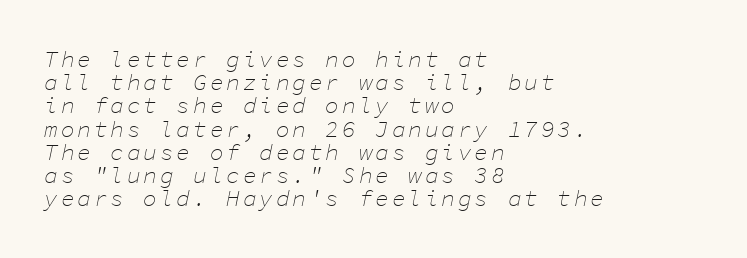
The image shows 23 px text type, italic (leaning right); set left-aligned, tight line spacing (1.01x), not underlined.
